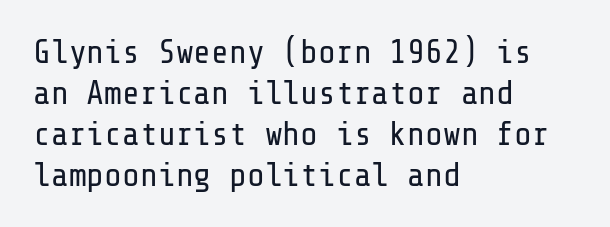
{"serif": "no", "italic": "no", "bold": "no", "weight": "regular", "width": "normal", "stroke_contrast": "low", "x_height": "medium", "underline": "no", "align": "left", "line_spacing_ratio": 1.24, "letter_spacing": "normal", "letter_spacing_em": 0.0, "glyph_px": 33}
